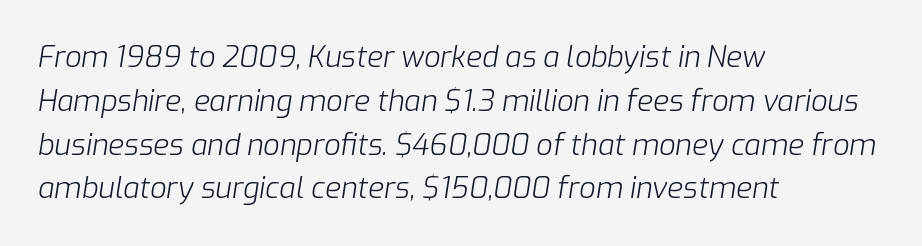
The image shows 29 px light type, italic (leaning right); set left-aligned, normal line spacing (1.51x), normal letter spacing, not underlined; low stroke contrast and a medium x-height.
